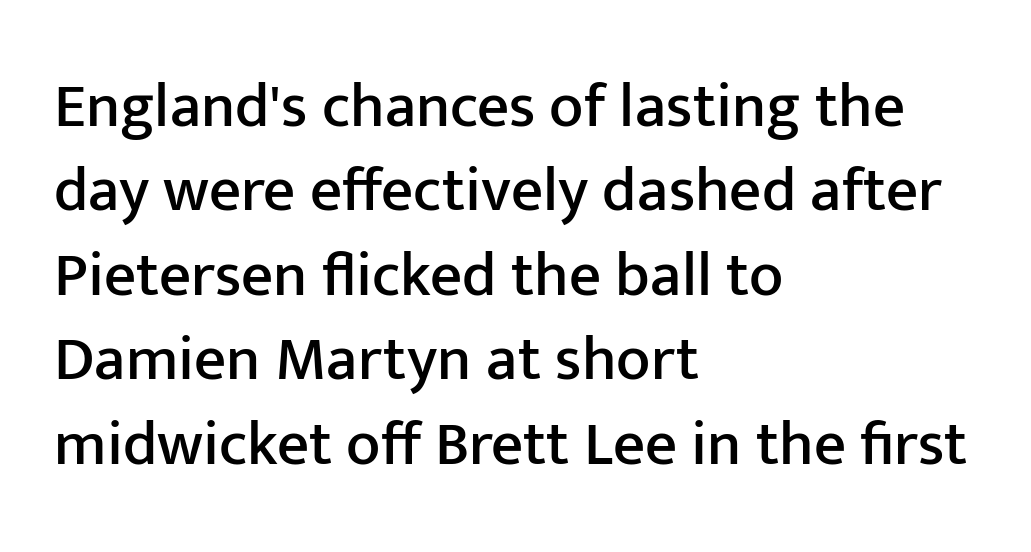
{"serif": "no", "italic": "no", "width": "normal", "stroke_contrast": "low", "x_height": "medium", "monospaced": "no", "underline": "no", "align": "left", "line_spacing": "normal", "line_spacing_ratio": 1.34, "letter_spacing": "normal", "letter_spacing_em": 0.0, "glyph_px": 63}
